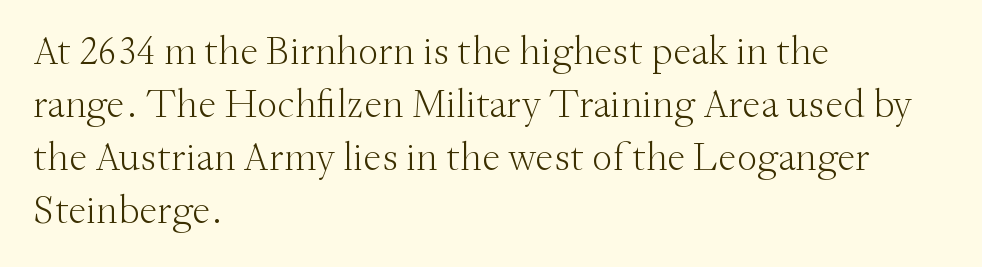
The image shows 41 px light serif type, upright; set left-aligned, normal line spacing (1.29x), normal letter spacing, not underlined; medium stroke contrast and a small x-height.
